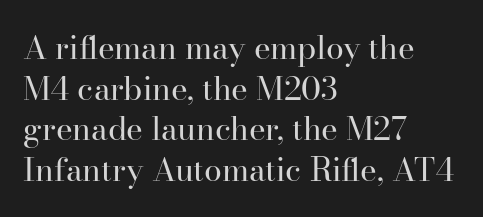
The strokes carry an ordinary text weight at most. This sample has the flowing, uneven cadence of proportional lettering. A typesetter would mark this as roman, not italic. Regarding leading, the lines here are spaced in the standard way.
